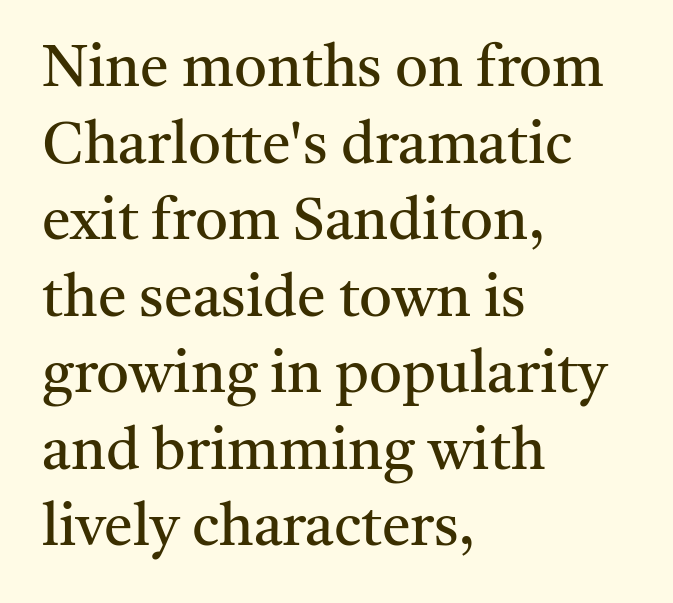
Q: Is the text bold? A: No.
Q: Is the text italic (slanted)? A: No, it is upright.
Q: Is the typeface a serif or a sans-serif typeface? A: Serif.
Q: Is the text underlined? A: No.
Q: How is the paragraph aligned? A: Left-aligned.
Q: Is the spacing between letters normal or unusually wide? A: Normal.
Q: Is the spacing between lines tight, normal or loose? A: Normal.
Q: Width (condensed, normal, or wide)? A: Normal.
Q: Stroke contrast? A: Medium.
Q: x-height? A: Medium.
Q: Monospaced? A: No.
